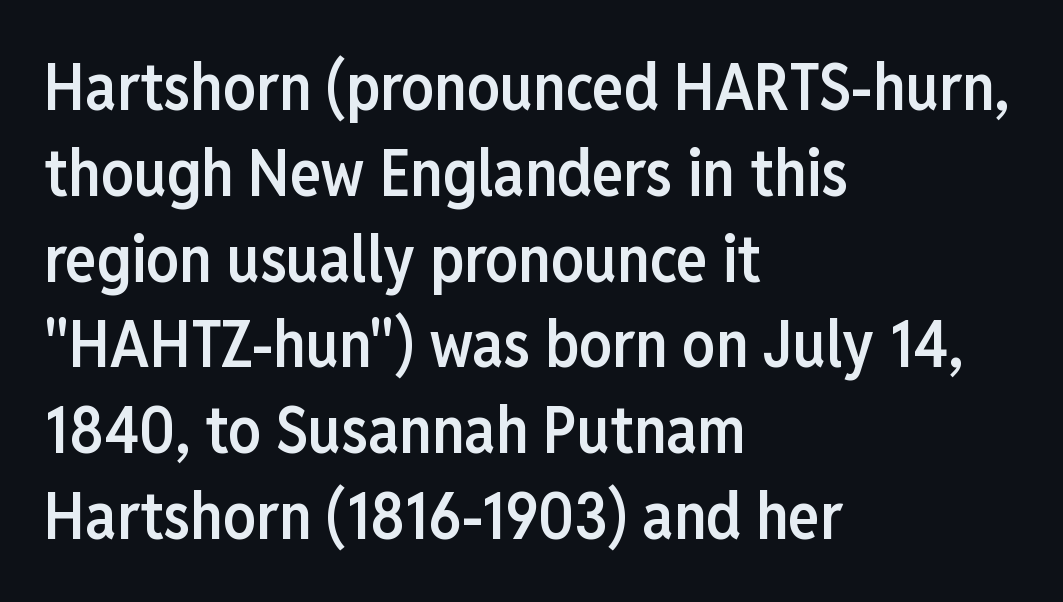
Q: Is the text bold? A: Semi-bold.
Q: Is the text italic (slanted)? A: No, it is upright.
Q: Is the typeface a serif or a sans-serif typeface? A: Sans-serif.
Q: Is the text underlined? A: No.
Q: How is the paragraph aligned? A: Left-aligned.
Q: Is the spacing between letters normal or unusually wide? A: Normal.
Q: Is the spacing between lines tight, normal or loose? A: Normal.
Q: Width (condensed, normal, or wide)? A: Condensed.
Q: Stroke contrast? A: Low.
Q: x-height? A: Medium.
Q: Monospaced? A: No.
